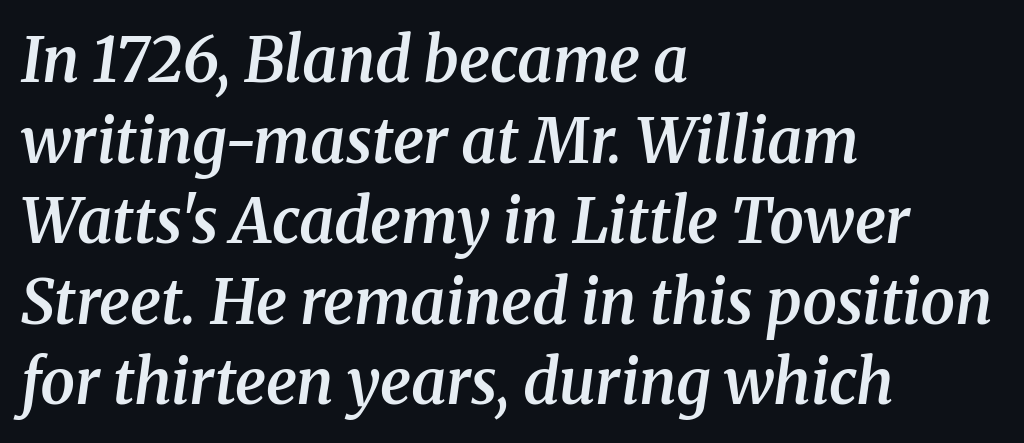
{"serif": "yes", "italic": "yes", "lean": "right", "slant_degrees": 8, "bold": "semi", "weight": "semibold", "width": "normal", "stroke_contrast": "medium", "x_height": "medium", "monospaced": "no", "underline": "no", "align": "left", "line_spacing": "normal", "line_spacing_ratio": 1.3, "letter_spacing": "normal", "letter_spacing_em": 0.0, "glyph_px": 62}
